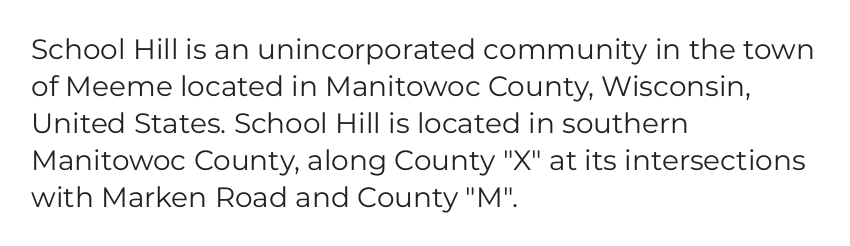
{"serif": "no", "italic": "no", "bold": "no", "weight": "regular", "width": "normal", "stroke_contrast": "low", "x_height": "medium", "monospaced": "no", "underline": "no", "align": "left", "line_spacing": "normal", "line_spacing_ratio": 1.32, "letter_spacing": "normal", "letter_spacing_em": 0.0, "glyph_px": 28}
